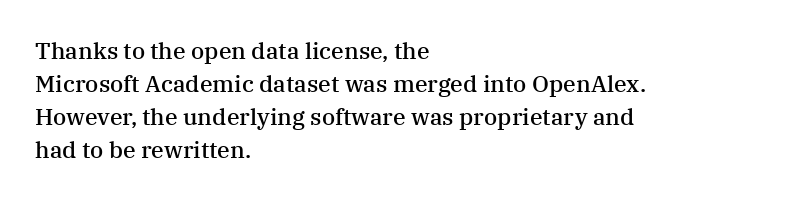
Q: Is the text bold? A: Semi-bold.
Q: Is the text italic (slanted)? A: No, it is upright.
Q: Is the text underlined? A: No.
Q: How is the paragraph aligned? A: Left-aligned.
Q: Is the spacing between letters normal or unusually wide? A: Normal.
Q: Is the spacing between lines tight, normal or loose? A: Normal.
